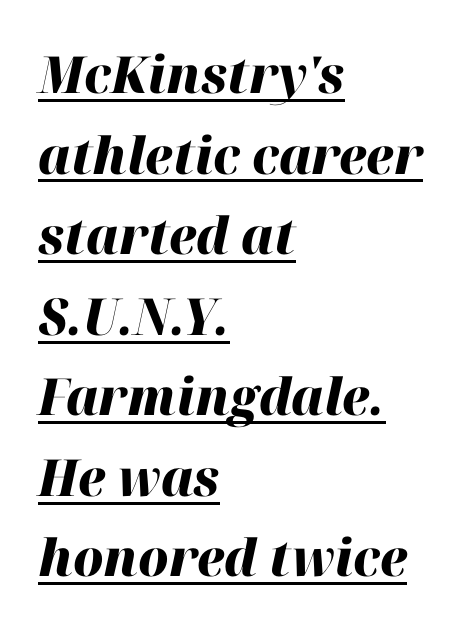
The image shows 51 px heavy type, italic (leaning right); set left-aligned, normal line spacing (1.58x), normal letter spacing, underlined; high stroke contrast and a medium x-height.
